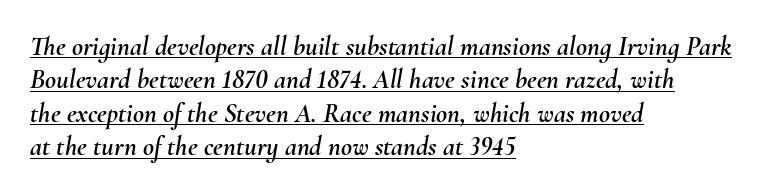
Each line starts at the same left margin while the right side varies. Quick note: underline on. The horizontal fit of the characters is conventional and even. The whole block is typeset with a tilt.
